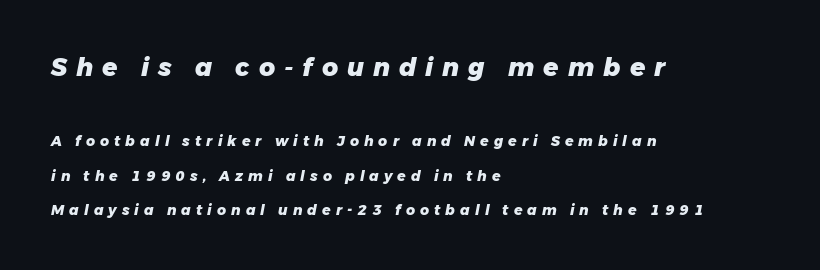
{"italic": "yes", "lean": "right", "slant_degrees": 11, "bold": "yes", "underline": "no", "align": "left", "line_spacing": "loose", "line_spacing_ratio": 2.45, "letter_spacing": "wide", "letter_spacing_em": 0.36, "larger_block": "first", "size_ratio": 1.79, "glyph_px": 25}
